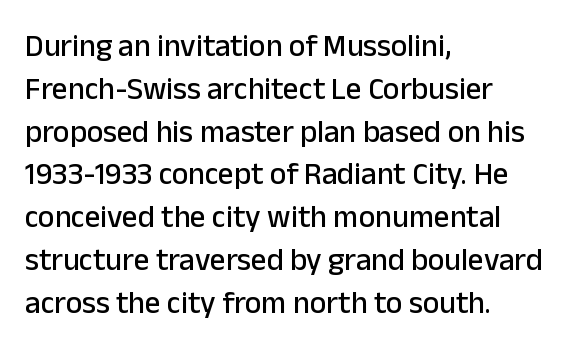
The image shows 31 px sans-serif type, upright; set left-aligned, normal line spacing (1.38x), normal letter spacing, not underlined; low stroke contrast and a medium x-height.
